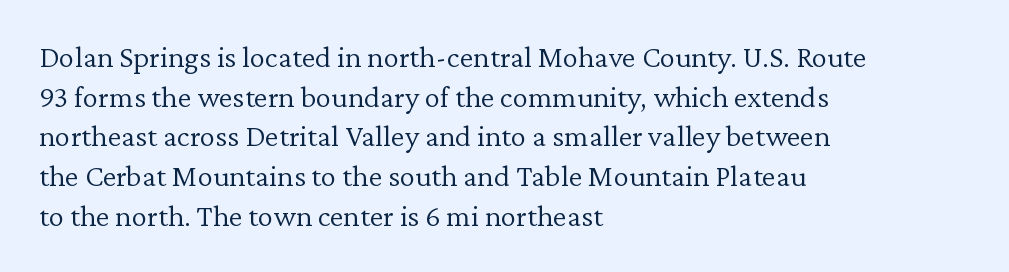
Spacing verdict: proportional, widths tailored to each character. Here the glyphs are tracked normally, forming tight word shapes. Students, observe: this is what conventionally led text looks like. The typeface chosen for these lines features serifs. No letter is thick-stroked: the sample isn't bold.
